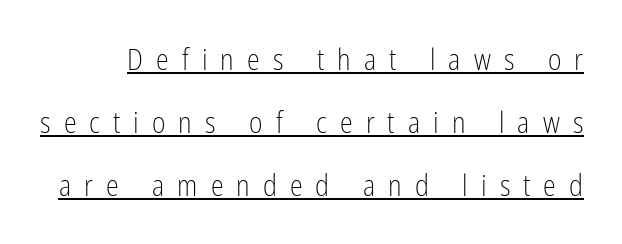
{"serif": "no", "italic": "no", "bold": "no", "weight": "light", "width": "condensed", "stroke_contrast": "low", "x_height": "medium", "monospaced": "no", "underline": "yes", "line_spacing": "loose", "line_spacing_ratio": 2.17, "letter_spacing": "wide", "letter_spacing_em": 0.45, "glyph_px": 29}
